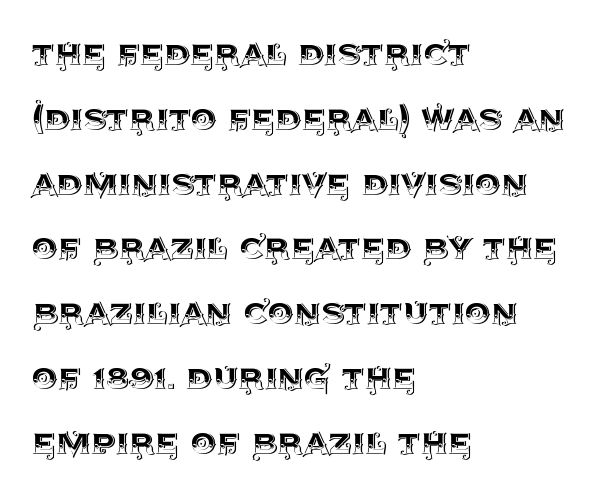
Style check: upright. Honestly, the row spacing looks completely unremarkable. This sample has the flowing, uneven cadence of proportional lettering. Is the letter spacing exaggerated? No — it looks like the ordinary default.
